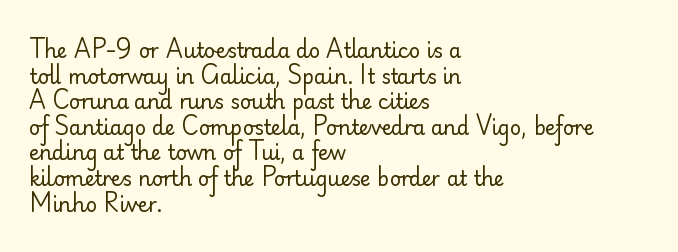
The image shows 20 px text type, upright; set left-aligned, normal line spacing (1.28x), normal letter spacing, not underlined.
